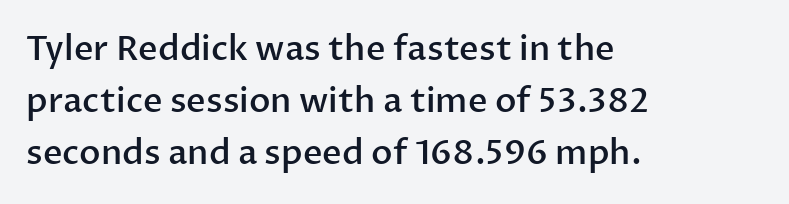
The image shows 34 px semibold sans-serif type, upright; set left-aligned, normal line spacing (1.53x), normal letter spacing, not underlined; low stroke contrast and a medium x-height.
